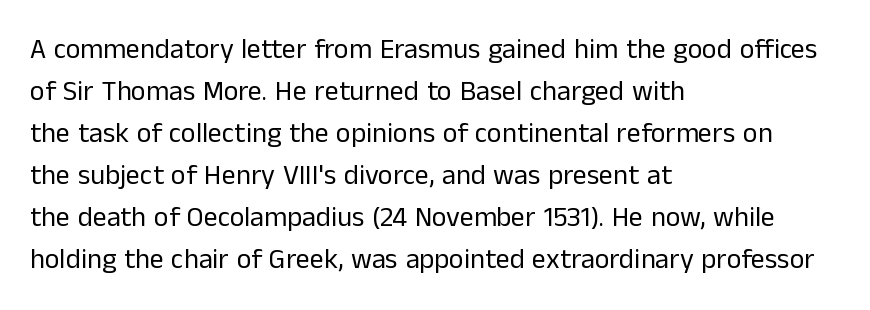
Q: Is the text bold? A: No.
Q: Is the text italic (slanted)? A: No, it is upright.
Q: Is the typeface a serif or a sans-serif typeface? A: Sans-serif.
Q: Is the text underlined? A: No.
Q: How is the paragraph aligned? A: Left-aligned.
Q: Is the spacing between letters normal or unusually wide? A: Normal.
Q: Is the spacing between lines tight, normal or loose? A: Normal.
Q: Width (condensed, normal, or wide)? A: Normal.
Q: Stroke contrast? A: Low.
Q: x-height? A: Medium.
Q: Monospaced? A: No.
